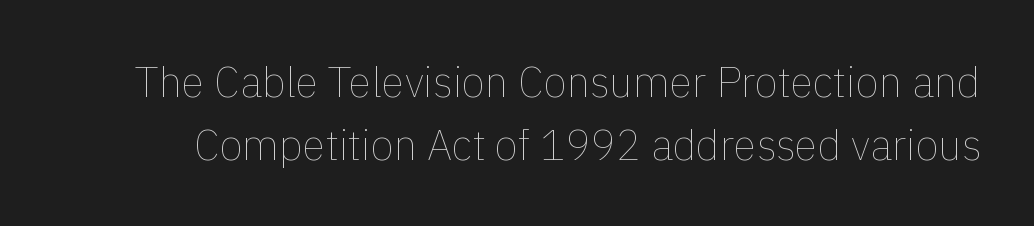
{"italic": "no", "bold": "no", "weight": "thin", "width": "normal", "x_height": "medium", "monospaced": "no", "underline": "no", "line_spacing": "normal", "line_spacing_ratio": 1.51, "letter_spacing": "normal", "letter_spacing_em": 0.0, "glyph_px": 42}
